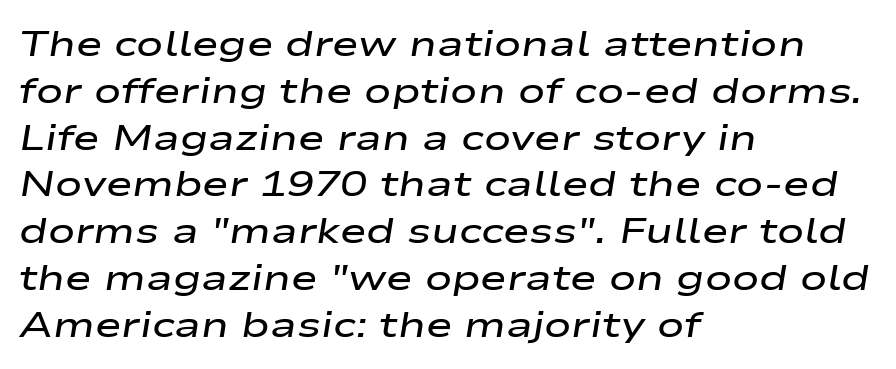
The image shows 36 px semibold, wide type, italic (leaning right); set left-aligned, normal line spacing (1.3x), normal letter spacing, not underlined; low stroke contrast and a medium x-height.
